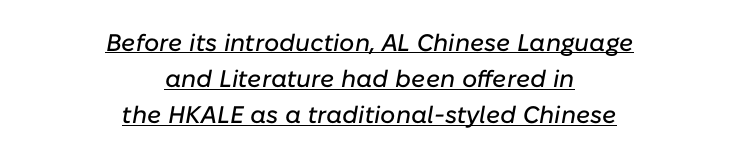
The image shows 24 px text type, italic (leaning right); set centered, normal line spacing (1.51x), normal letter spacing, underlined.
